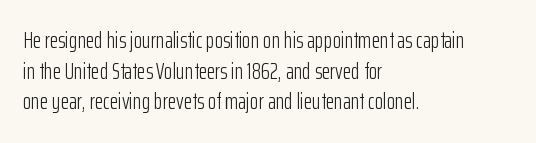
The image shows 22 px text type, upright; set left-aligned, normal line spacing (1.39x), normal letter spacing, not underlined.
